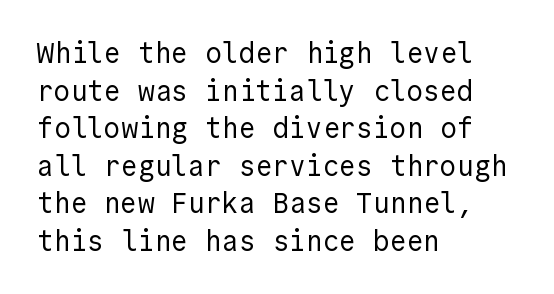
The rendering anchors every line to the left-hand side. Reading down the column, the eye jumps a familiar distance to each next line. The designer went with a sans here, leaving each stem footless. The lettering stays uniformly vertical, giving the passage a roman look. Anything drawn beneath the words? Only blank space.
